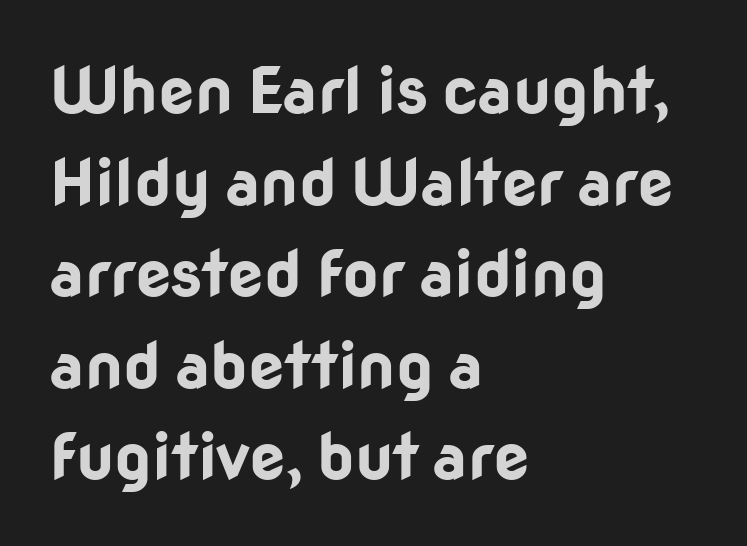
{"serif": "no", "italic": "no", "bold": "yes", "weight": "bold", "width": "normal", "stroke_contrast": "low", "x_height": "medium", "monospaced": "no", "underline": "no", "align": "left", "line_spacing": "normal", "line_spacing_ratio": 1.43, "letter_spacing": "normal", "letter_spacing_em": 0.0, "glyph_px": 64}
